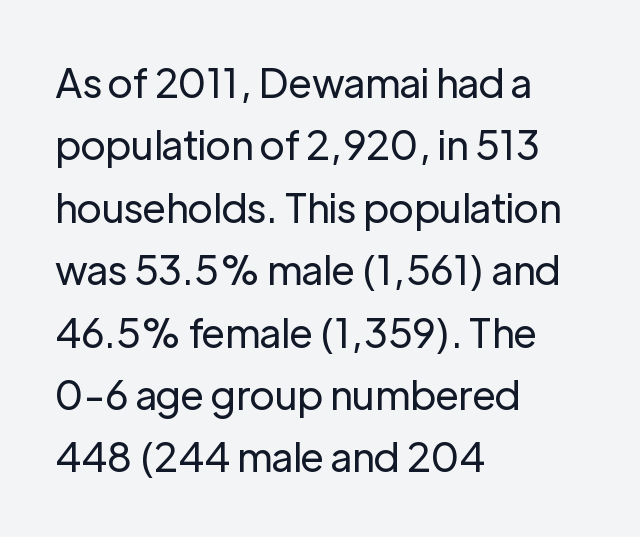
Q: Is the text bold? A: No.
Q: Is the text italic (slanted)? A: No, it is upright.
Q: Is the typeface a serif or a sans-serif typeface? A: Sans-serif.
Q: Is the text underlined? A: No.
Q: How is the paragraph aligned? A: Left-aligned.
Q: Is the spacing between letters normal or unusually wide? A: Normal.
Q: Is the spacing between lines tight, normal or loose? A: Normal.
Q: Width (condensed, normal, or wide)? A: Normal.
Q: Stroke contrast? A: Low.
Q: x-height? A: Medium.
Q: Monospaced? A: No.
